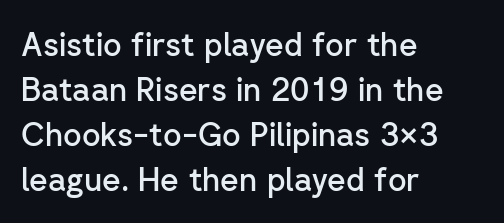
Q: Is the text bold? A: Semi-bold.
Q: Is the text italic (slanted)? A: No, it is upright.
Q: Is the typeface a serif or a sans-serif typeface? A: Sans-serif.
Q: Is the text underlined? A: No.
Q: How is the paragraph aligned? A: Left-aligned.
Q: Is the spacing between letters normal or unusually wide? A: Normal.
Q: Is the spacing between lines tight, normal or loose? A: Normal.
Q: Width (condensed, normal, or wide)? A: Normal.
Q: Stroke contrast? A: Low.
Q: x-height? A: Medium.
Q: Monospaced? A: No.
